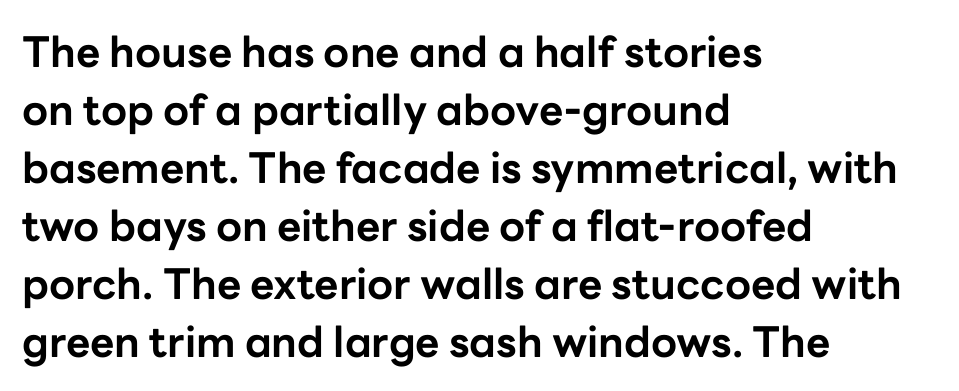
The image shows 42 px bold sans-serif type, upright; set left-aligned, normal line spacing (1.38x), normal letter spacing, not underlined; low stroke contrast and a medium x-height.
